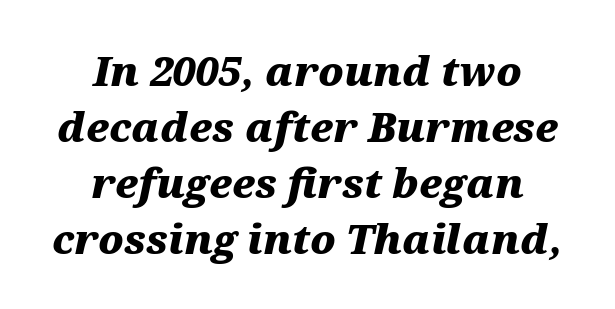
The block of text has a typical density, with ordinary space between rows. Does the copy run flush right? No — it is centered line by line. Summary of weight: heavy, a full bold. The face used here is proportionally spaced, like ordinary book or web type. Beneath every word, the page is bare. Spacing between characters is what you'd get straight out of the box.
